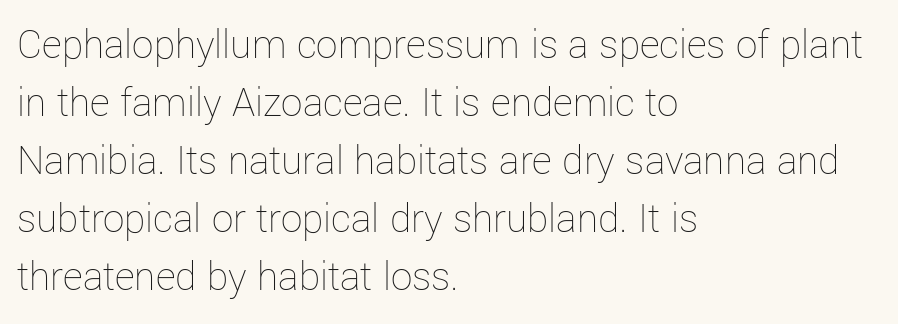
{"italic": "no", "bold": "no", "weight": "thin", "width": "normal", "stroke_contrast": "low", "x_height": "medium", "monospaced": "no", "underline": "no", "align": "left", "line_spacing": "normal", "line_spacing_ratio": 1.35, "letter_spacing": "normal", "letter_spacing_em": 0.0, "glyph_px": 43}
